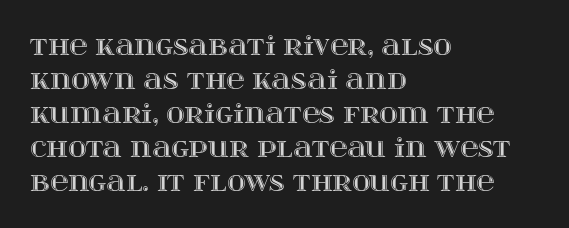
The image shows 25 px text type, upright; set left-aligned, normal line spacing (1.36x), normal letter spacing, not underlined.
